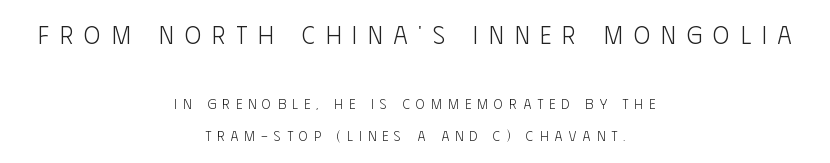
The image shows 25 px text type, upright; set centered, loose line spacing (2.26x), unusually wide letter spacing (+0.43 em), not underlined; the first (top) block is 1.79x larger.
